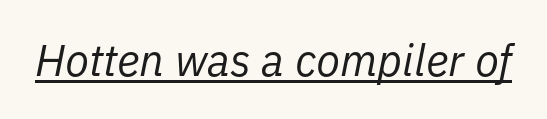
These lines were composed using italics. Glance below the letters and you will spot a drawn line. The passage shown is typed in a proportional face where columns would drift. Caption: face not bold, strokes unweighted.
